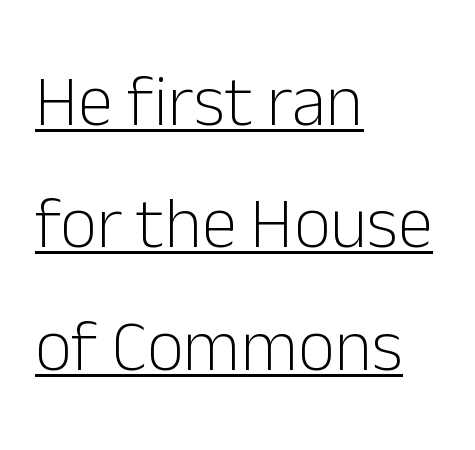
Q: Is the text bold? A: No.
Q: Is the text italic (slanted)? A: No, it is upright.
Q: Is the typeface a serif or a sans-serif typeface? A: Sans-serif.
Q: Is the text underlined? A: Yes.
Q: How is the paragraph aligned? A: Left-aligned.
Q: Is the spacing between letters normal or unusually wide? A: Normal.
Q: Is the spacing between lines tight, normal or loose? A: Normal.
Q: Width (condensed, normal, or wide)? A: Normal.
Q: Stroke contrast? A: Low.
Q: x-height? A: Medium.
Q: Monospaced? A: No.
